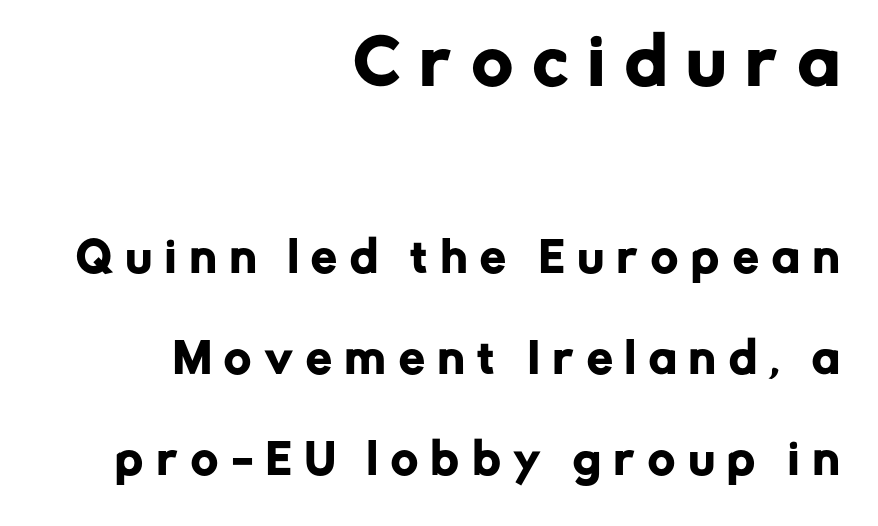
Q: Is the text italic (slanted)? A: No, it is upright.
Q: Is the typeface a serif or a sans-serif typeface? A: Sans-serif.
Q: Is the text underlined? A: No.
Q: How is the paragraph aligned? A: Right-aligned.
Q: Is the spacing between letters normal or unusually wide? A: Unusually wide.
Q: Is the spacing between lines tight, normal or loose? A: Loose.
Q: Which block of text is set in a larger size, the first (top) or the second (bottom)? A: The first (top) one.
Q: Width (condensed, normal, or wide)? A: Normal.
Q: Stroke contrast? A: Low.
Q: x-height? A: Medium.
Q: Monospaced? A: No.
